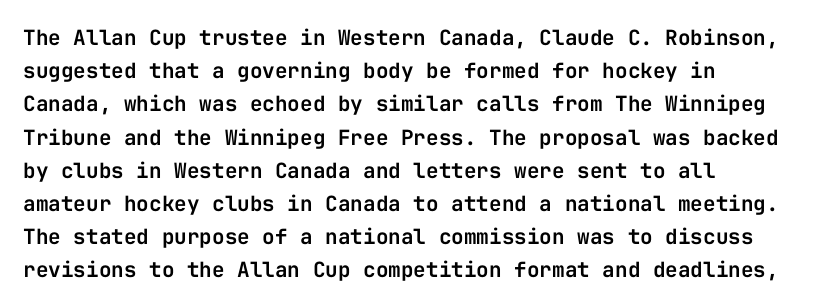
{"italic": "no", "underline": "no", "align": "left", "line_spacing": "normal", "line_spacing_ratio": 1.58, "letter_spacing": "normal", "letter_spacing_em": 0.0, "glyph_px": 21}
